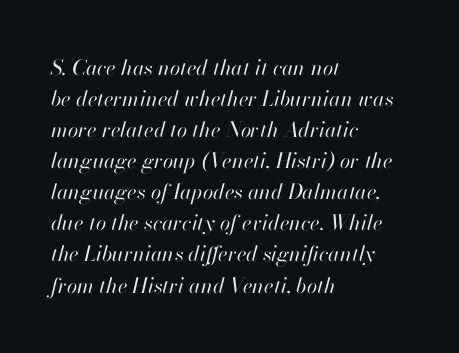
The image shows 21 px text type, italic (leaning right); set left-aligned, normal line spacing (1.48x), normal letter spacing, not underlined.
